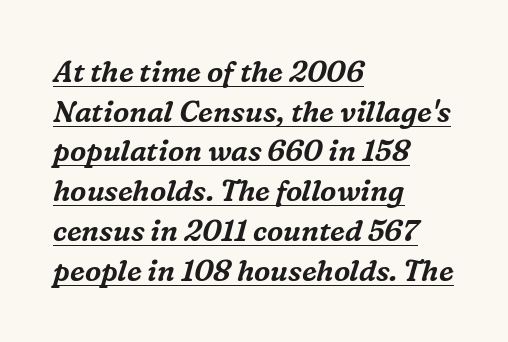
A baseline rule has been typeset under these characters. Does the copy run flush right? No — it runs flush left. Observe the serifs anchoring each vertical stroke in this sample. The rows are spaced the way most documents space them. The rendering uses natural spacing where letterforms have individual widths.
